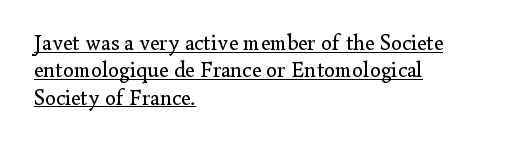
The image shows 22 px text type, upright; set left-aligned, line spacing 1.24x, normal letter spacing, underlined.
